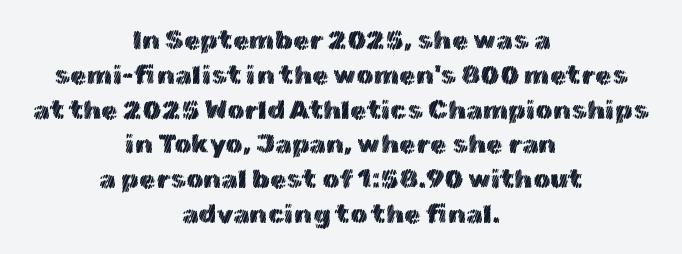
Q: Is the text italic (slanted)? A: No, it is upright.
Q: Is the text underlined? A: No.
Q: How is the paragraph aligned? A: Centered.
Q: Is the spacing between letters normal or unusually wide? A: Normal.
Q: Is the spacing between lines tight, normal or loose? A: Normal.
